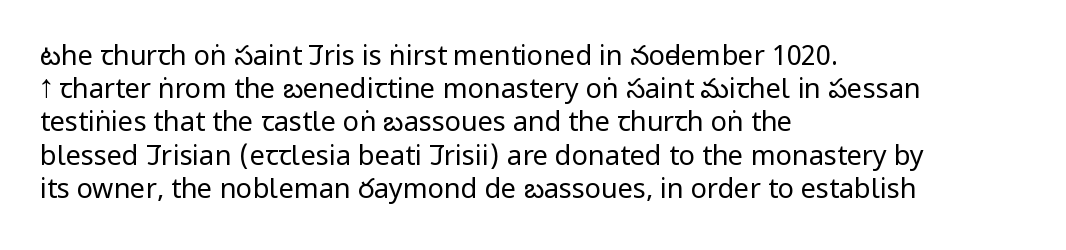
The zone under the glyphs is completely vacant. The passage is arranged the way most books set body copy — flush left. The type sits square on the baseline with zero lean. Weight: in the light-to-regular range. In terms of letterspacing, this is plain default setting.
